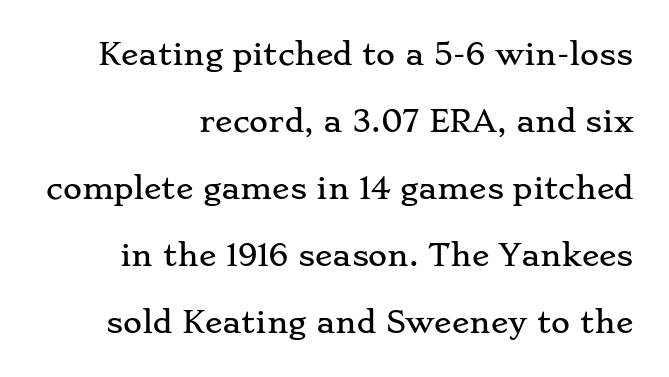
Glance below the letters and you will spot only blank space. Summary of vertical rhythm: relaxed, with wide interline spacing. Typeset ragged left — the right edge is the straight one. Is the letter spacing exaggerated? No — it looks like the ordinary default. The face used here is seriffed, in the tradition of book romans.
